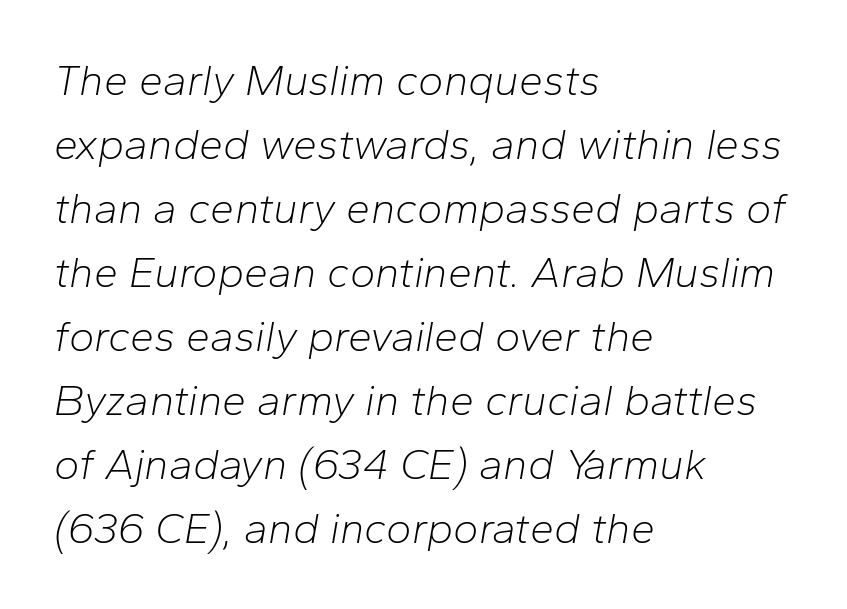
Q: Is the text bold? A: No.
Q: Is the text italic (slanted)? A: Yes, it leans right by about 10 degrees.
Q: Is the text underlined? A: No.
Q: How is the paragraph aligned? A: Left-aligned.
Q: Is the spacing between letters normal or unusually wide? A: Normal.
Q: Is the spacing between lines tight, normal or loose? A: Normal.
Q: Width (condensed, normal, or wide)? A: Normal.
Q: Stroke contrast? A: Low.
Q: x-height? A: Medium.
Q: Monospaced? A: No.
